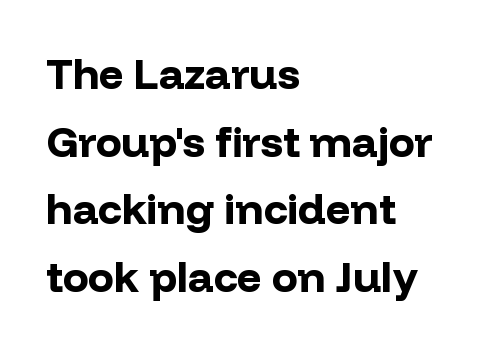
The tracking reads as untouched default to a designer's eye. Interline gaps are of average width in this sample. Does the weight exceed regular? Yes, all the way to bold. The compositor pushed each line to the left boundary. Ordinary non-slanted type is in use.
